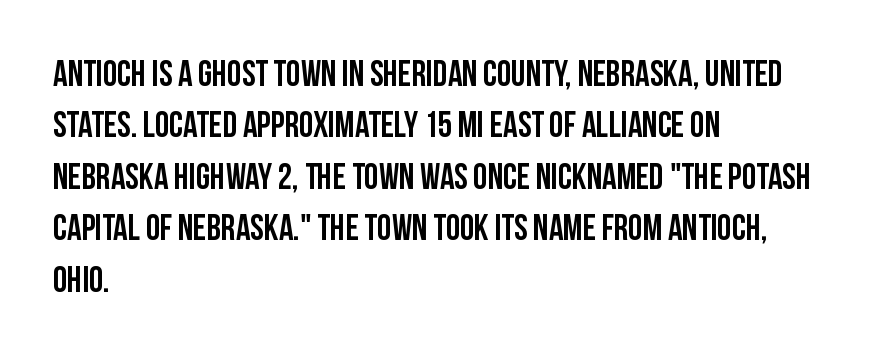
Q: Is the text italic (slanted)? A: No, it is upright.
Q: Is the typeface a serif or a sans-serif typeface? A: Sans-serif.
Q: Is the text underlined? A: No.
Q: How is the paragraph aligned? A: Left-aligned.
Q: Is the spacing between letters normal or unusually wide? A: Normal.
Q: Is the spacing between lines tight, normal or loose? A: Normal.
Q: Width (condensed, normal, or wide)? A: Condensed.
Q: Stroke contrast? A: Low.
Q: x-height? A: Large.
Q: Monospaced? A: No.
